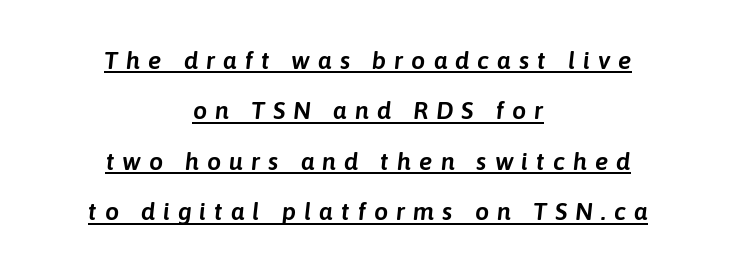
Q: Is the text italic (slanted)? A: Yes, it leans right by about 6 degrees.
Q: Is the text underlined? A: Yes.
Q: How is the paragraph aligned? A: Centered.
Q: Is the spacing between letters normal or unusually wide? A: Unusually wide.
Q: Is the spacing between lines tight, normal or loose? A: Loose.
